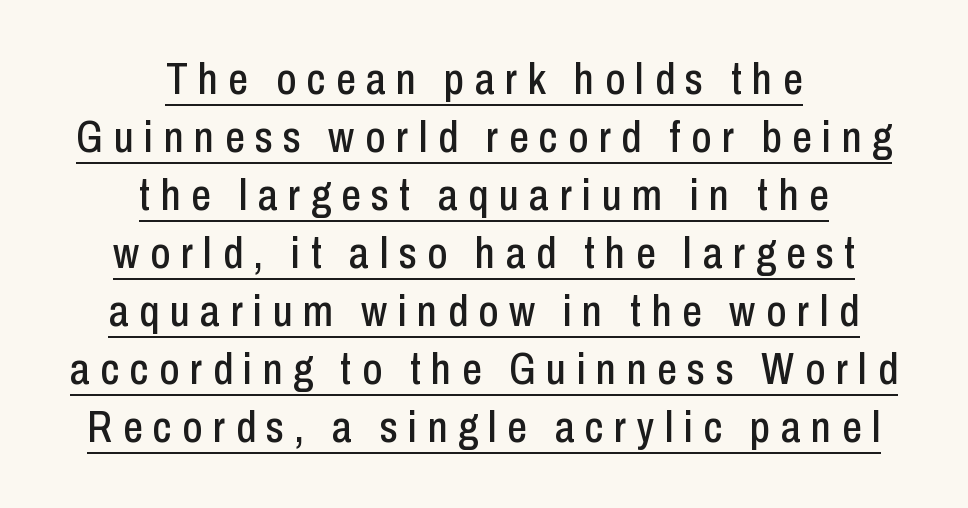
The image shows 44 px condensed sans-serif type, upright; set centered, normal line spacing (1.32x), unusually wide letter spacing (+0.24 em), underlined; low stroke contrast and a medium x-height.
